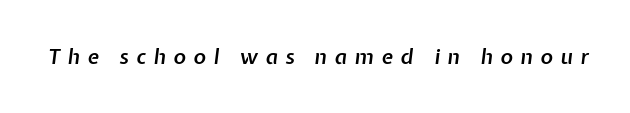
{"italic": "yes", "lean": "right", "slant_degrees": 7, "bold": "semi", "underline": "no", "letter_spacing": "wide", "letter_spacing_em": 0.36, "glyph_px": 21}
